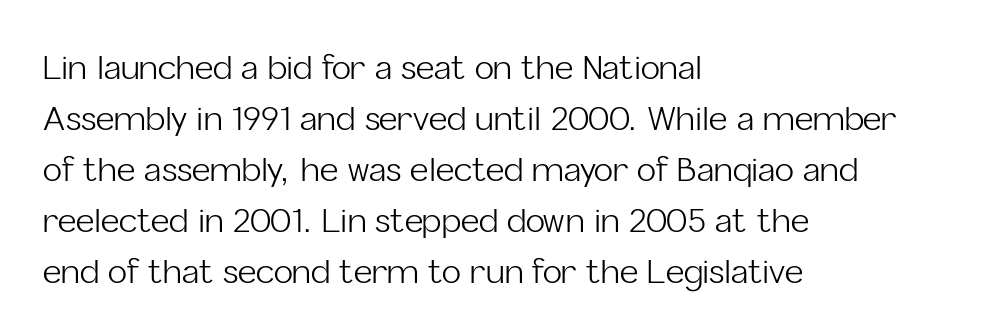
Q: Is the text bold? A: No.
Q: Is the text italic (slanted)? A: No, it is upright.
Q: Is the typeface a serif or a sans-serif typeface? A: Sans-serif.
Q: Is the text underlined? A: No.
Q: How is the paragraph aligned? A: Left-aligned.
Q: Is the spacing between letters normal or unusually wide? A: Normal.
Q: Is the spacing between lines tight, normal or loose? A: Normal.
Q: Width (condensed, normal, or wide)? A: Normal.
Q: Stroke contrast? A: Low.
Q: x-height? A: Medium.
Q: Monospaced? A: No.
